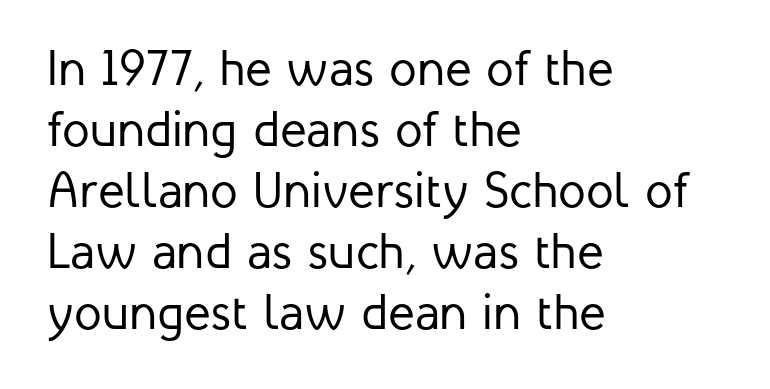
Every character sits straight up, as roman type does. Clear beneath every line of the passage. Examine the stroke ends and you'll find no serifs. Students, note that the glyphs here touch the page at normal intervals. The rendering uses natural spacing where letterforms have individual widths. Letters have the restrained weight of plain body copy at most.
